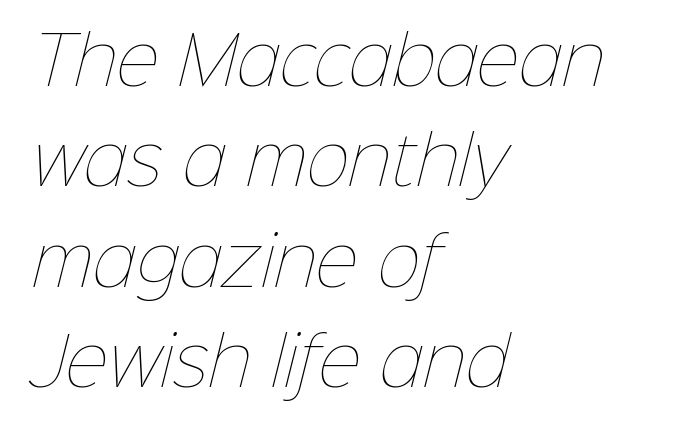
Counters stay open thanks to moderate or lighter strokes. One-word summary of the alignment: left. Glance below the letters and you will spot only blank space. Look at the tracking — it's just the regular setting, nothing added. Each letter keeps its own natural width here, so spacing adapts to shape. Summary of vertical rhythm: regular, with standard interline spacing.
